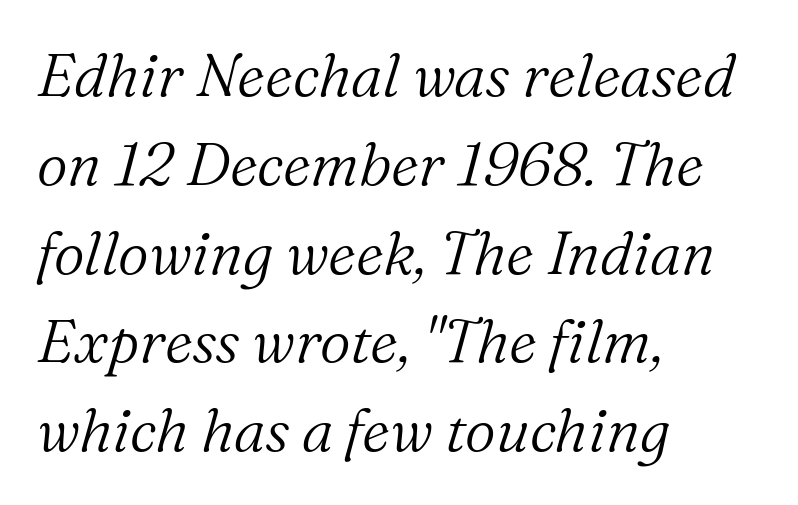
{"serif": "yes", "italic": "yes", "lean": "right", "slant_degrees": 16, "bold": "no", "weight": "light", "width": "normal", "stroke_contrast": "medium", "x_height": "medium", "monospaced": "no", "underline": "no", "align": "left", "line_spacing": "normal", "line_spacing_ratio": 1.48, "letter_spacing": "normal", "letter_spacing_em": 0.0, "glyph_px": 60}
